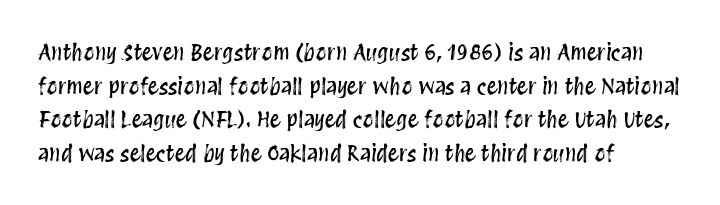
The image shows 22 px text type, upright; set left-aligned, normal line spacing (1.53x), normal letter spacing, not underlined.
